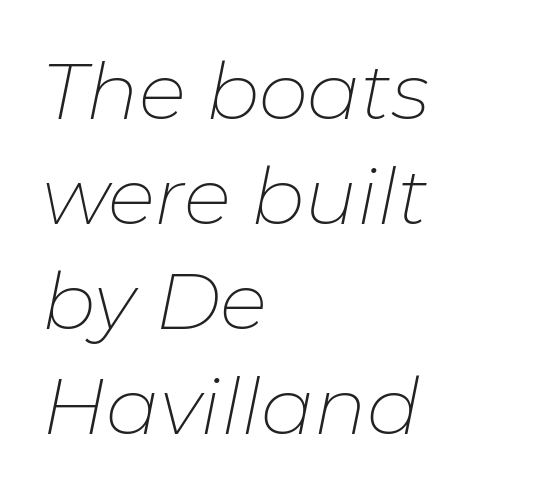
Plain, unruled lines of type. The letterforms sit shoulder to shoulder at normal distance. A light-to-regular cut is what we see here. You could not count columns in this text — the font is proportionally spaced. Alignment: flush left.
